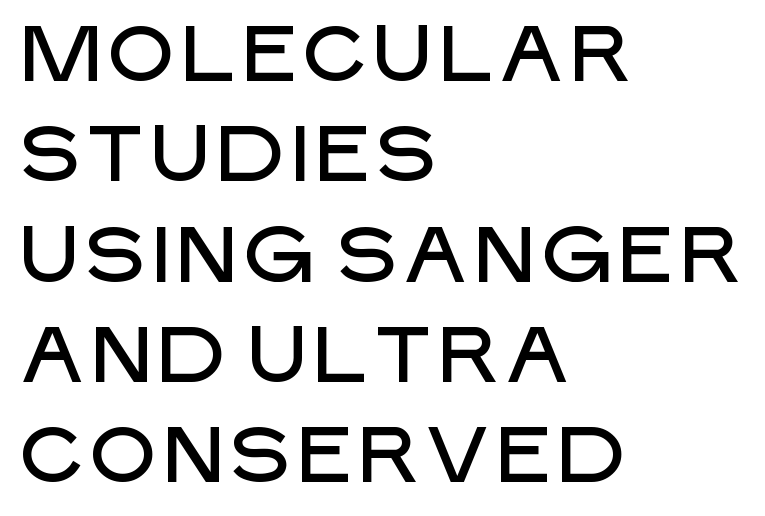
{"serif": "no", "italic": "no", "width": "normal", "stroke_contrast": "low", "x_height": "large", "monospaced": "no", "underline": "no", "align": "left", "line_spacing": "normal", "line_spacing_ratio": 1.27, "letter_spacing": "normal", "letter_spacing_em": 0.0, "glyph_px": 79}
